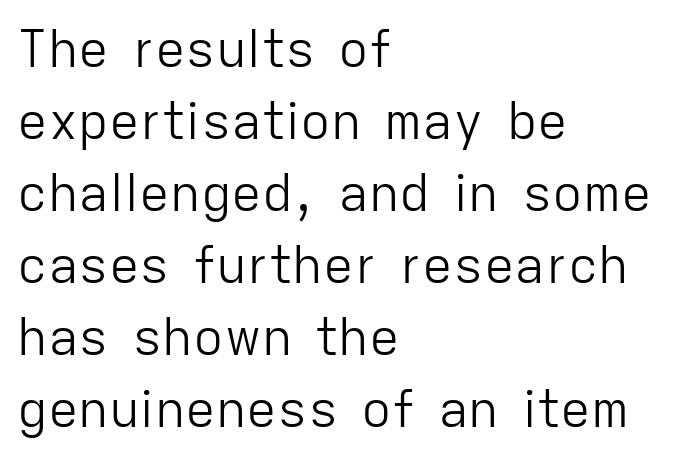
{"serif": "no", "italic": "no", "bold": "no", "weight": "light", "width": "normal", "stroke_contrast": "low", "x_height": "medium", "monospaced": "no", "underline": "no", "align": "left", "line_spacing": "normal", "line_spacing_ratio": 1.41, "letter_spacing": "normal", "letter_spacing_em": 0.0, "glyph_px": 51}
